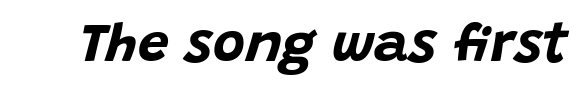
Varying glyph widths throughout — classic text-font behaviour. Heavy, bold letterforms. This is oblique type, the kind used for emphasis or titles. The line texture is even and compact thanks to regular tracking. The area under the type is left untouched.
